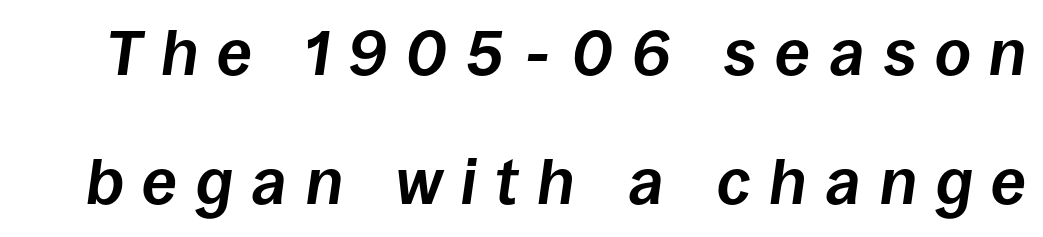
The image shows 63 px bold type, italic (leaning right); set loose line spacing (2.05x), unusually wide letter spacing (+0.3 em), not underlined; low stroke contrast and a large x-height.
